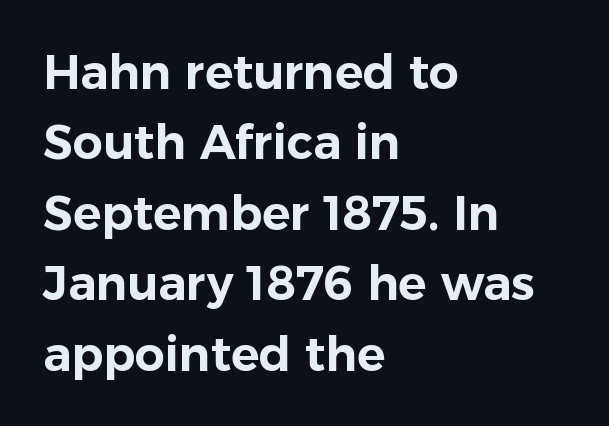
{"serif": "no", "italic": "no", "width": "normal", "stroke_contrast": "low", "x_height": "medium", "monospaced": "no", "underline": "no", "align": "left", "line_spacing": "normal", "line_spacing_ratio": 1.5, "letter_spacing": "normal", "letter_spacing_em": 0.0, "glyph_px": 47}
